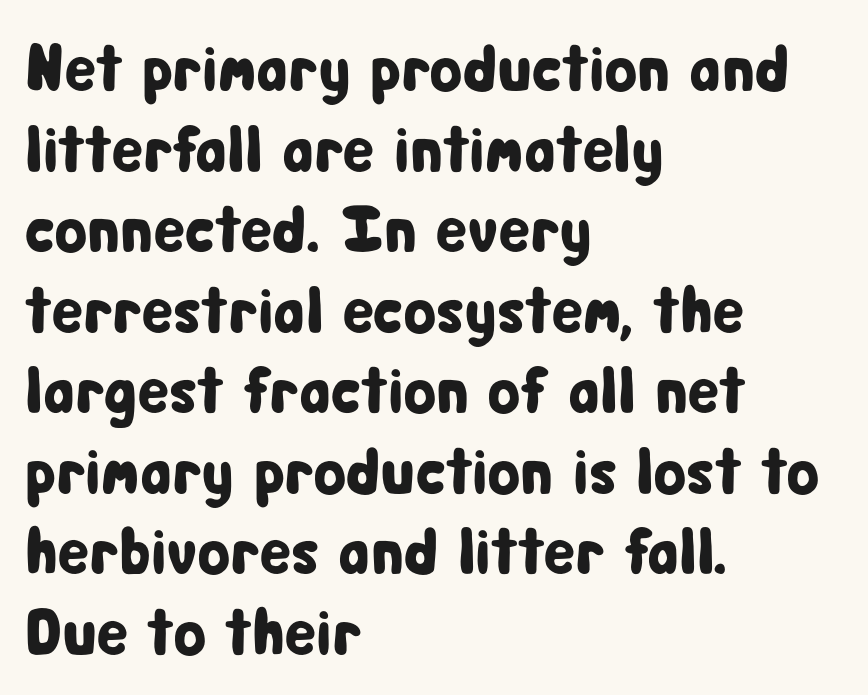
{"serif": "no", "italic": "no", "width": "condensed", "stroke_contrast": "low", "x_height": "medium", "monospaced": "no", "underline": "no", "align": "left", "line_spacing_ratio": 1.22, "letter_spacing": "normal", "letter_spacing_em": 0.0, "glyph_px": 66}
